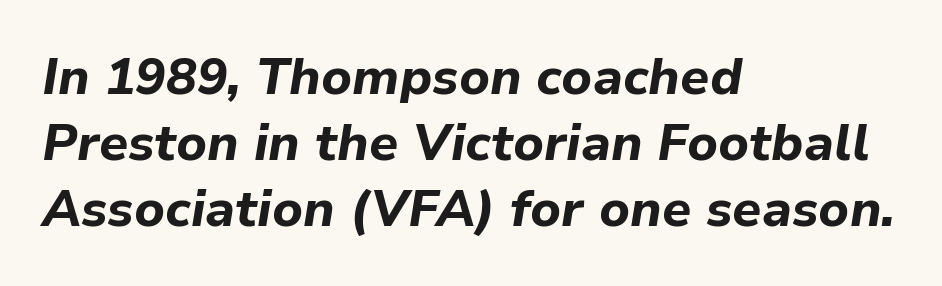
Quick note: italic. Weight: bold. Each word holds together tightly as a unit, with standard inter-letter gaps. You could not count columns in this text — the font is proportionally spaced. Leading matches the norm, producing a regular column. A clean baseline with only descenders dipping below it.
